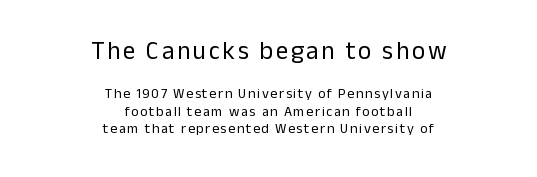
The image shows 25 px text type, upright; set centered, line spacing 1.22x, not underlined; the first (top) block is 1.79x larger.
